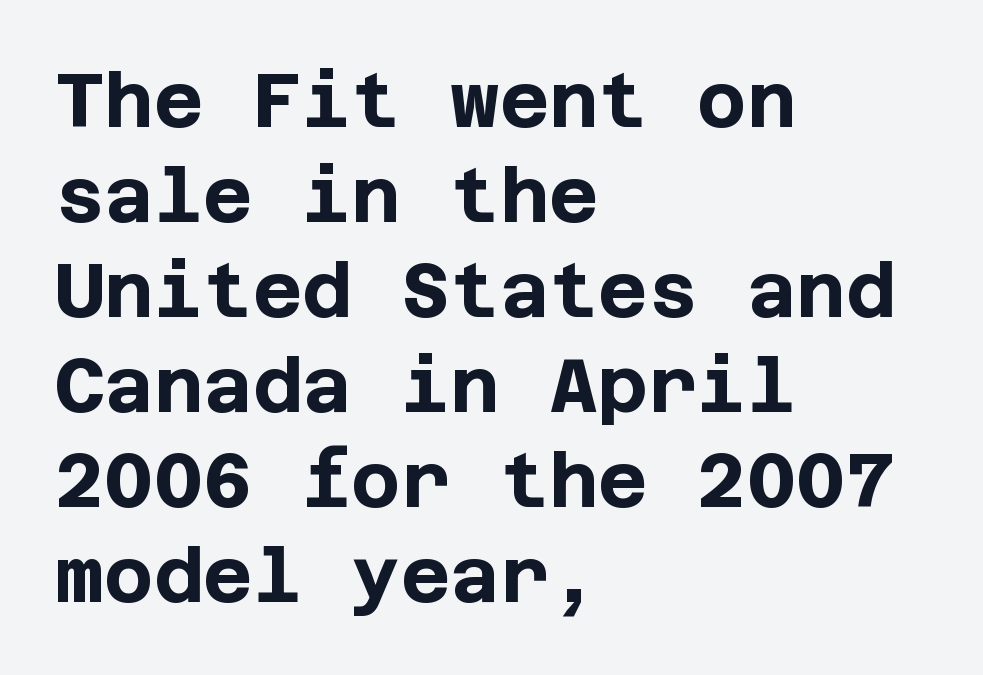
The image shows 76 px bold sans-serif type, upright; set left-aligned, normal line spacing (1.25x), normal letter spacing, not underlined; low stroke contrast and a large x-height.
